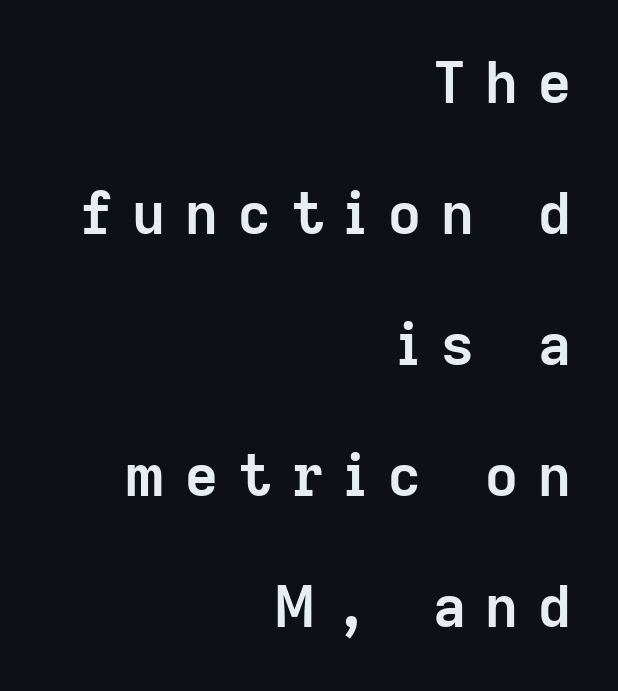
The image shows 57 px semibold sans-serif type, upright; set right-aligned, loose line spacing (2.3x), unusually wide letter spacing (+0.35 em), not underlined; low stroke contrast and a medium x-height.
